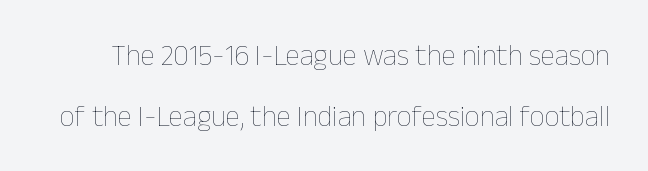
Standard letterfit; no display-style spreading of the glyphs. Do the characters align in a grid? No, the font is proportional. Counters stay open thanks to moderate or lighter strokes. This sample trades compactness for vertical openness between lines. Rule under the text: the space is simply empty.
